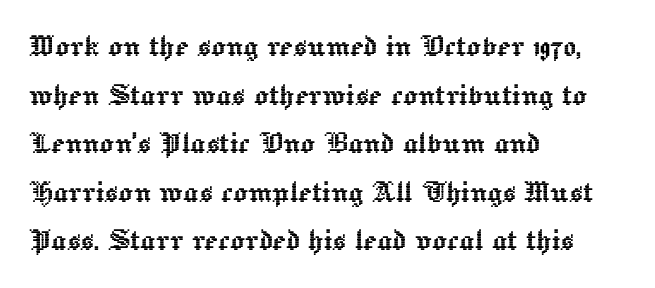
Look at the tracking — it's just the regular setting, nothing added. Descender tails drop into unmarked territory. This is the regular roman posture of the typeface. Compared with a centered layout, this one pins lines to the left instead.
